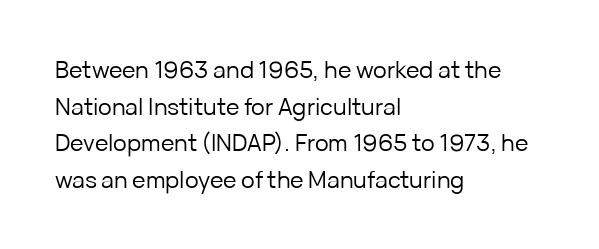
Q: Is the text bold? A: No.
Q: Is the text italic (slanted)? A: No, it is upright.
Q: Is the text underlined? A: No.
Q: How is the paragraph aligned? A: Left-aligned.
Q: Is the spacing between letters normal or unusually wide? A: Normal.
Q: Is the spacing between lines tight, normal or loose? A: Normal.
